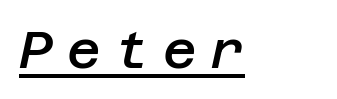
The image shows 52 px semibold type, italic (leaning right); set unusually wide letter spacing (+0.27 em), underlined; low stroke contrast and a large x-height.
